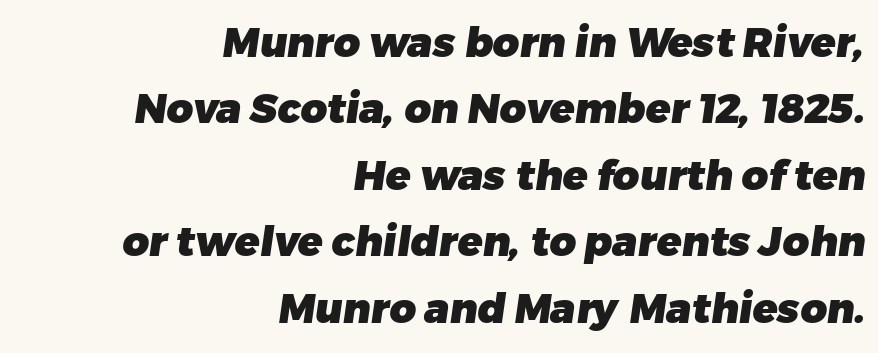
The image shows 41 px heavy sans-serif type; set right-aligned, normal line spacing (1.62x), normal letter spacing, not underlined; low stroke contrast and a medium x-height.
